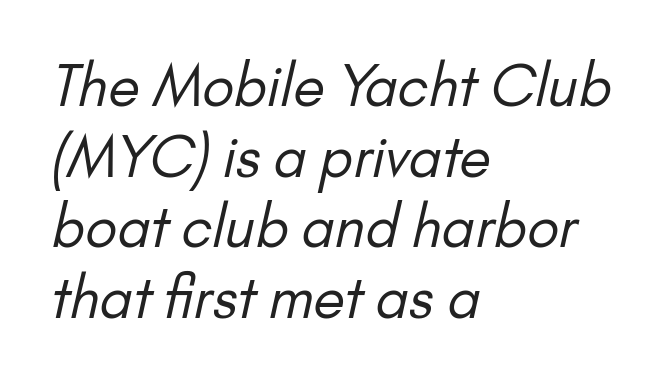
{"serif": "no", "bold": "no", "weight": "regular", "width": "normal", "stroke_contrast": "low", "x_height": "small", "monospaced": "no", "underline": "no", "align": "left", "line_spacing_ratio": 1.24, "letter_spacing": "normal", "letter_spacing_em": 0.0, "glyph_px": 57}
